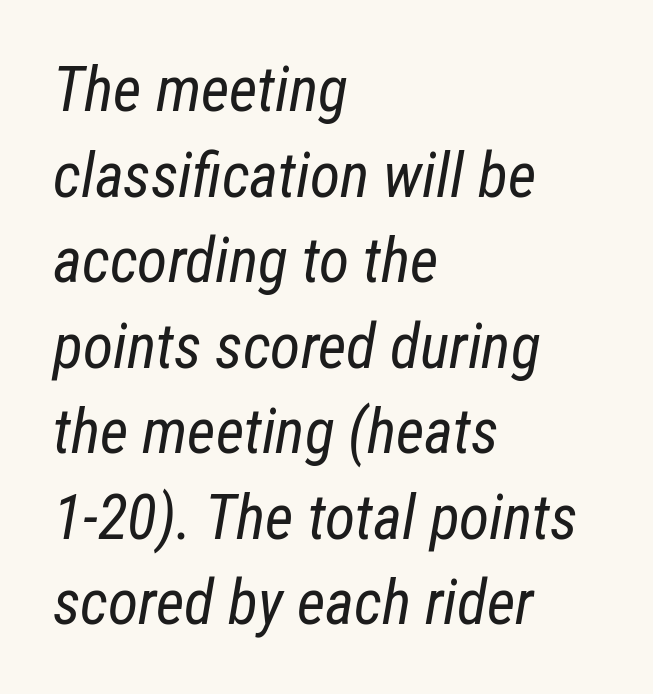
Q: Is the text bold? A: No.
Q: Is the text italic (slanted)? A: Yes, it leans right by about 12 degrees.
Q: Is the text underlined? A: No.
Q: How is the paragraph aligned? A: Left-aligned.
Q: Is the spacing between letters normal or unusually wide? A: Normal.
Q: Is the spacing between lines tight, normal or loose? A: Normal.
Q: Width (condensed, normal, or wide)? A: Condensed.
Q: Stroke contrast? A: Low.
Q: x-height? A: Medium.
Q: Monospaced? A: No.
